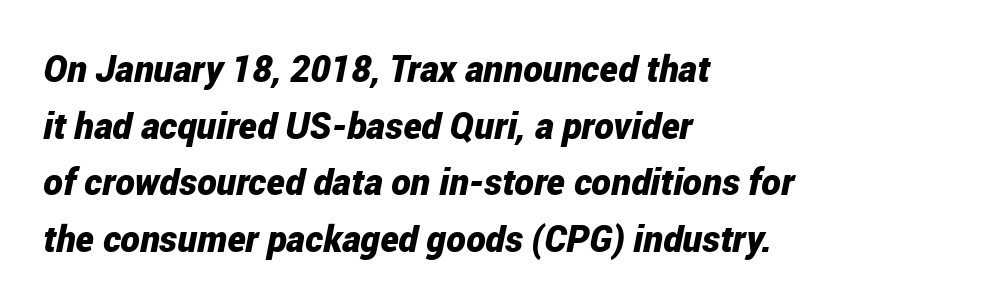
{"italic": "yes", "lean": "right", "slant_degrees": 12, "bold": "yes", "weight": "bold", "width": "condensed", "stroke_contrast": "low", "x_height": "medium", "monospaced": "no", "underline": "no", "align": "left", "line_spacing": "normal", "line_spacing_ratio": 1.53, "letter_spacing": "normal", "letter_spacing_em": 0.0, "glyph_px": 37}
